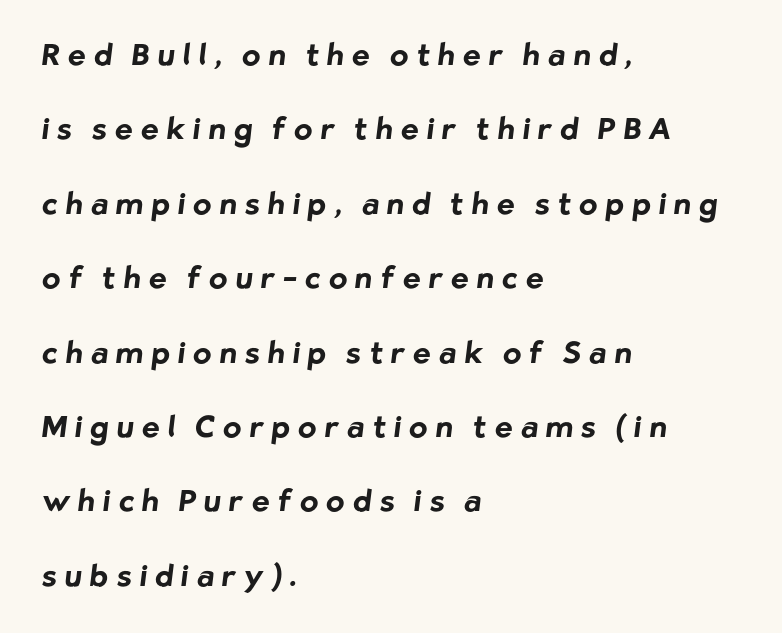
{"serif": "no", "bold": "yes", "weight": "bold", "width": "normal", "stroke_contrast": "low", "x_height": "medium", "monospaced": "no", "underline": "no", "align": "left", "line_spacing": "loose", "line_spacing_ratio": 2.48, "letter_spacing": "wide", "letter_spacing_em": 0.27, "glyph_px": 30}
